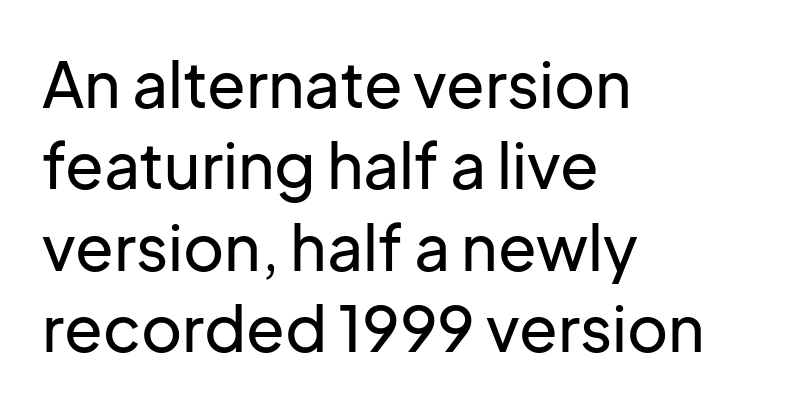
The image shows 63 px sans-serif type, upright; set left-aligned, normal line spacing (1.29x), normal letter spacing, not underlined; low stroke contrast and a medium x-height.
